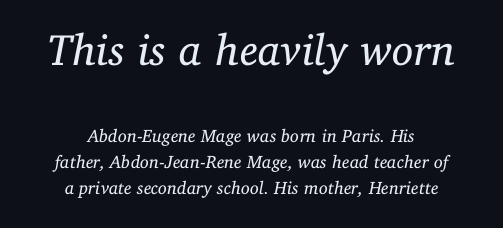
Regarding leading, the lines here are spaced in the standard way. This rendering employs a face with finishing strokes, i.e., a serif. If you drew a line through each stem, it would be angled. The typesetting does not lean heavy: it is not bold. The tracking reads as untouched default to a designer's eye.
